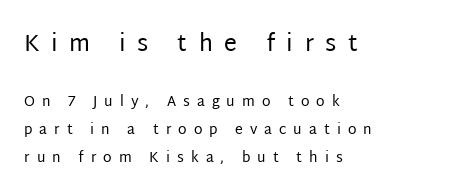
Q: Is the text bold? A: No.
Q: Is the text italic (slanted)? A: No, it is upright.
Q: Is the text underlined? A: No.
Q: How is the paragraph aligned? A: Left-aligned.
Q: Is the spacing between letters normal or unusually wide? A: Unusually wide.
Q: Is the spacing between lines tight, normal or loose? A: Loose.
Q: Which block of text is set in a larger size, the first (top) or the second (bottom)? A: The first (top) one.
